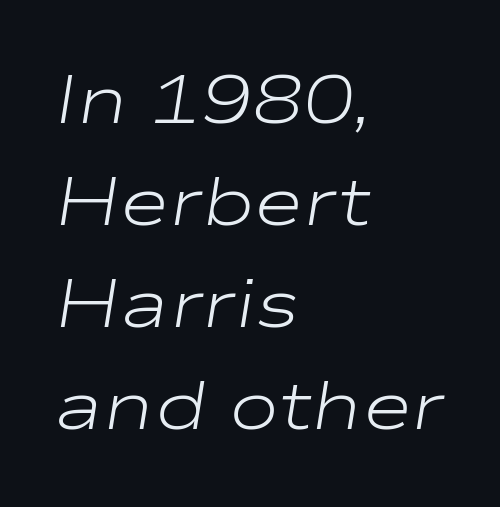
The image shows 68 px light, wide type, italic (leaning right); set left-aligned, normal line spacing (1.5x), normal letter spacing, not underlined; low stroke contrast and a medium x-height.
